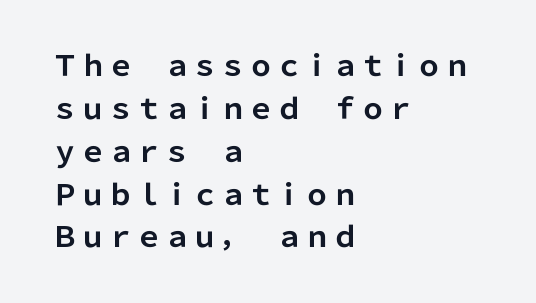
{"serif": "no", "italic": "no", "bold": "yes", "weight": "bold", "width": "normal", "stroke_contrast": "low", "x_height": "medium", "monospaced": "no", "underline": "no", "align": "left", "line_spacing": "normal", "line_spacing_ratio": 1.53, "letter_spacing": "normal", "letter_spacing_em": 0.0, "glyph_px": 28}
